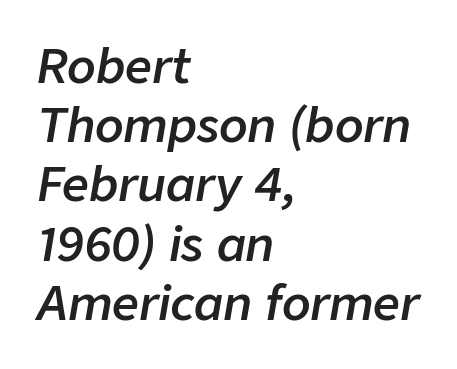
{"italic": "yes", "lean": "right", "slant_degrees": 9, "bold": "semi", "weight": "semibold", "width": "normal", "stroke_contrast": "low", "x_height": "medium", "monospaced": "no", "underline": "no", "align": "left", "line_spacing": "normal", "line_spacing_ratio": 1.26, "letter_spacing": "normal", "letter_spacing_em": 0.0, "glyph_px": 47}
